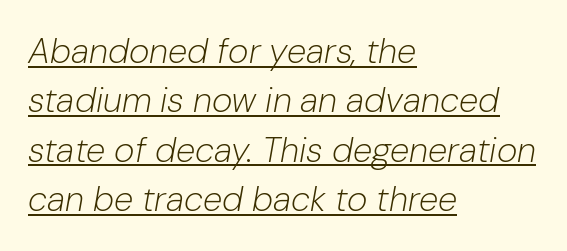
The image shows 35 px light type, italic (leaning right); set left-aligned, normal line spacing (1.41x), normal letter spacing, underlined; low stroke contrast and a medium x-height.
